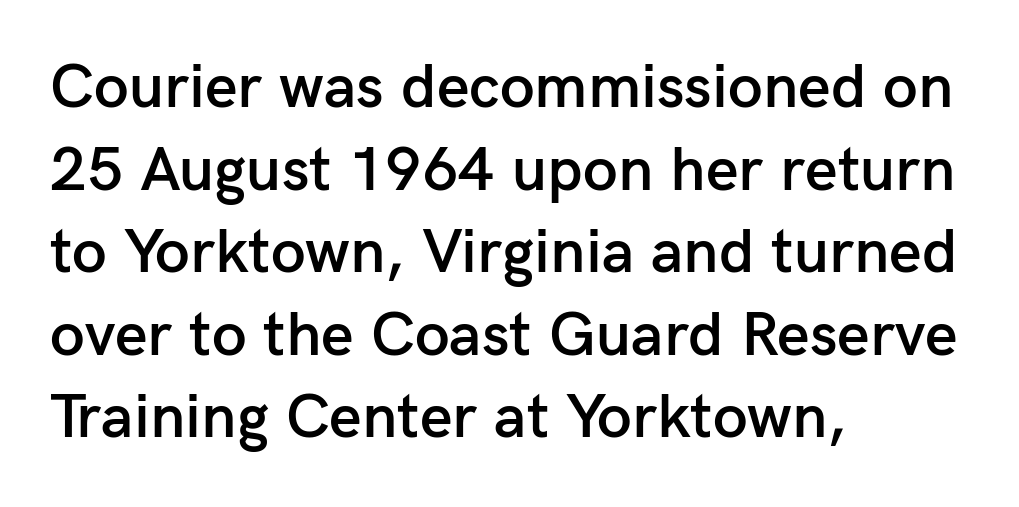
Upright lettering throughout. Observe the absence of serifs on each vertical stroke in this sample. Does the leading feel generous? No, just average. Does the copy run flush right? No — it runs flush left. The gap between lines stays unmarked. The letters advance in unequal steps, a hallmark of proportional type.
